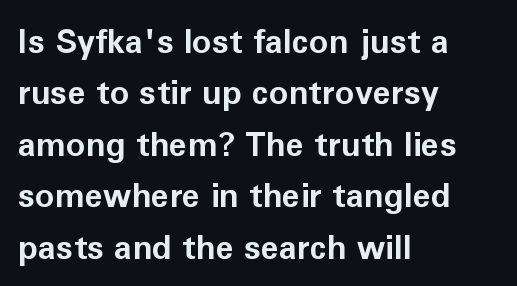
The specimen reads as upright at a glance. You can tell from the bare stems that sans-serif type was used. Successive baselines arrive at the customary interval. Words float on clear page, feet unadorned.
